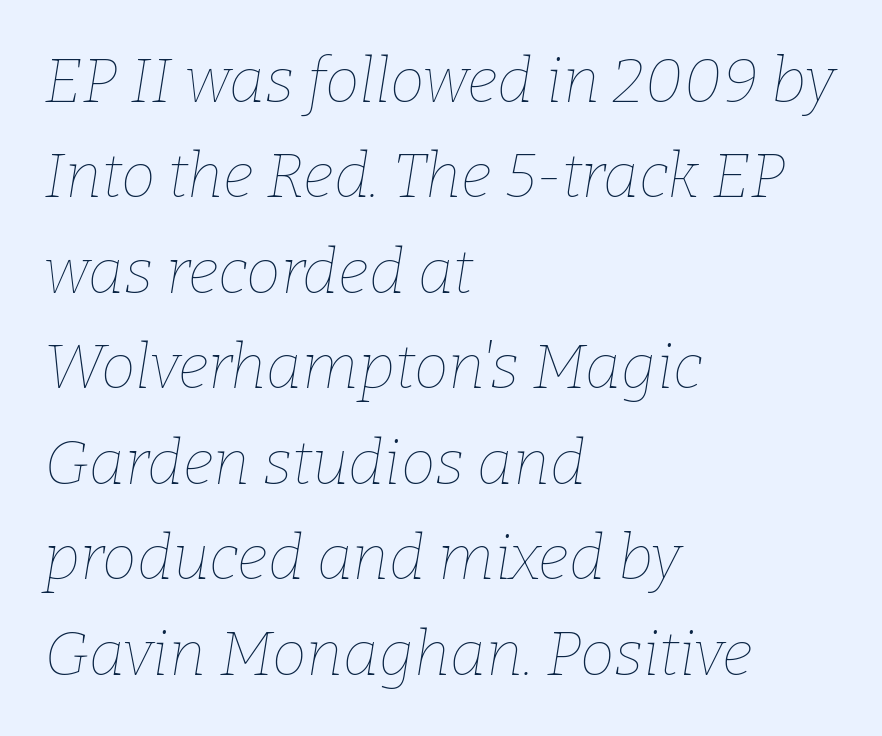
{"italic": "yes", "lean": "right", "slant_degrees": 9, "bold": "no", "weight": "thin", "width": "normal", "stroke_contrast": "low", "x_height": "medium", "monospaced": "no", "underline": "no", "align": "left", "line_spacing": "normal", "line_spacing_ratio": 1.54, "letter_spacing": "normal", "letter_spacing_em": 0.0, "glyph_px": 62}
